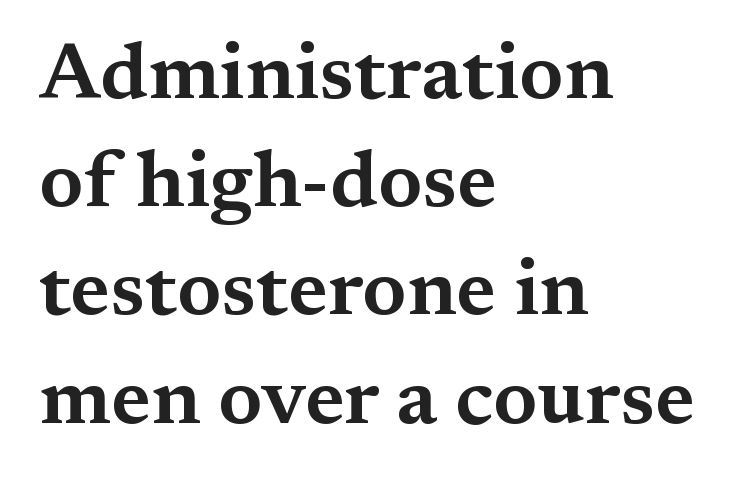
Quick note: not italic, upright. Left-aligned paragraph, ragged on the right. Looks like regular typesetting: each glyph gets only the width it needs. Tracking here is standard; glyphs follow each other at the usual distance. Regarding serifs, this sample has them. In terms of leading, this rendering sits right in the middle.
